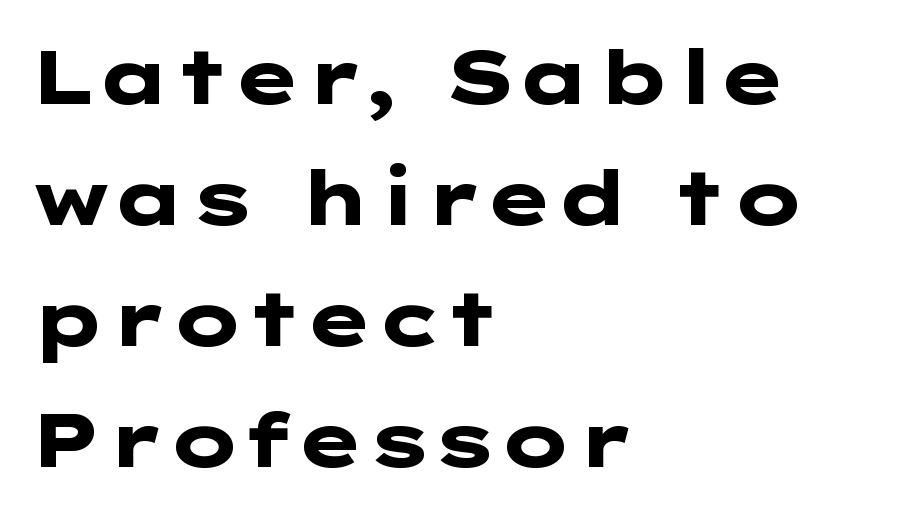
The image shows 76 px heavy, wide sans-serif type, upright; set left-aligned, normal line spacing (1.59x), normal letter spacing, not underlined; low stroke contrast and a medium x-height.
